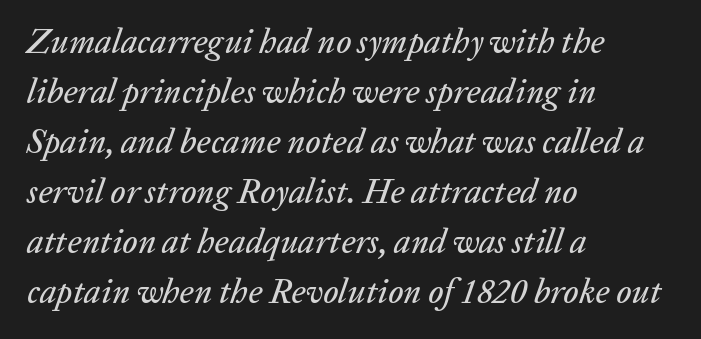
{"italic": "yes", "lean": "right", "slant_degrees": 20, "width": "normal", "stroke_contrast": "low", "x_height": "medium", "monospaced": "no", "underline": "no", "align": "left", "line_spacing": "normal", "line_spacing_ratio": 1.47, "letter_spacing": "normal", "letter_spacing_em": 0.0, "glyph_px": 34}
